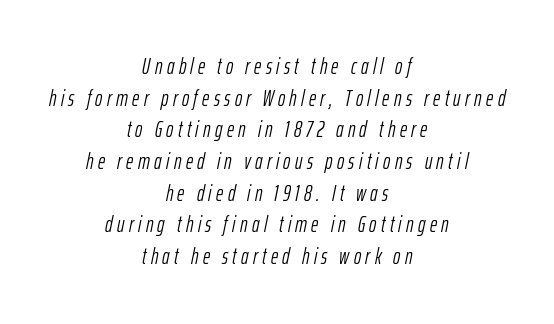
Observe the wide spacing: letters keep a clear distance from each other. These lines were composed using italics. Letters rest on an invisible, unmarked baseline. Teacher's note: observe the equal gaps on both sides — that is centered alignment. One glance says typical: line gaps are just what's usual. The letterforms sit at book weight or below.
